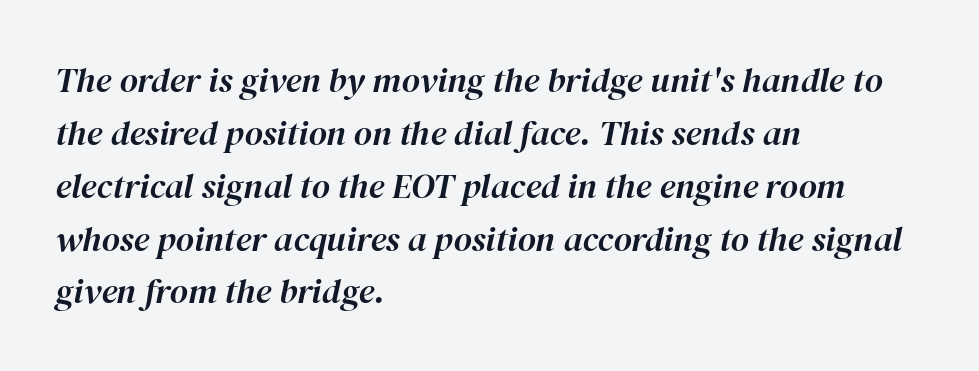
The image shows 35 px text type, italic (leaning right); set left-aligned, normal line spacing (1.51x), normal letter spacing, not underlined; high stroke contrast and a medium x-height.
